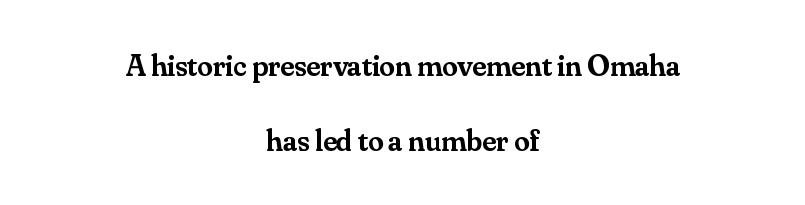
The passage shown is typeset with a serif family. Compared with an ordinary text face, these strokes are moderately heavier — a semibold. The letterforms sit shoulder to shoulder at normal distance. Every row of glyphs is offset so its center matches the block's center. Type without underlining. Tall strokes in this sample are plumb rather than angled.
